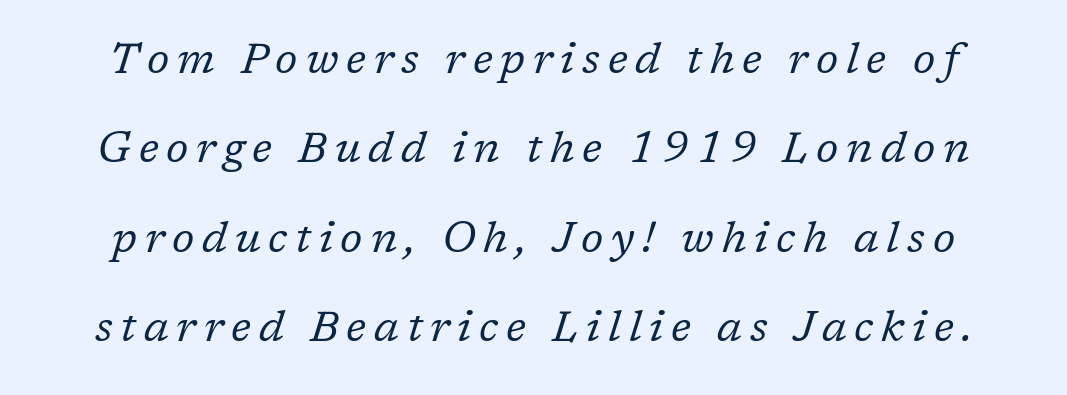
Q: Is the text bold? A: No.
Q: Is the text italic (slanted)? A: Yes, it leans right by about 17 degrees.
Q: Is the typeface a serif or a sans-serif typeface? A: Serif.
Q: Is the text underlined? A: No.
Q: Is the spacing between lines tight, normal or loose? A: Loose.
Q: Width (condensed, normal, or wide)? A: Normal.
Q: Stroke contrast? A: Low.
Q: x-height? A: Medium.
Q: Monospaced? A: No.
